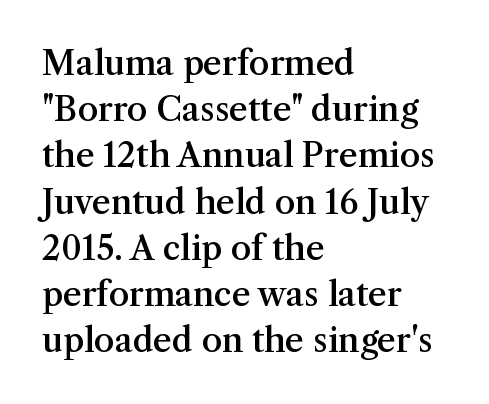
{"serif": "yes", "italic": "no", "bold": "semi", "weight": "semibold", "width": "normal", "stroke_contrast": "medium", "x_height": "medium", "monospaced": "no", "underline": "no", "align": "left", "line_spacing": "normal", "line_spacing_ratio": 1.4, "letter_spacing": "normal", "letter_spacing_em": 0.0, "glyph_px": 33}
